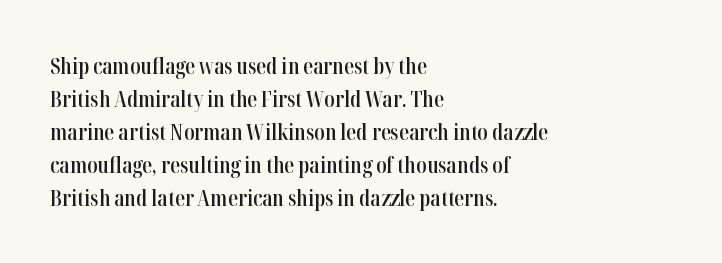
{"italic": "no", "bold": "semi", "underline": "no", "align": "left", "line_spacing": "normal", "line_spacing_ratio": 1.5, "letter_spacing": "normal", "letter_spacing_em": 0.0, "glyph_px": 22}
